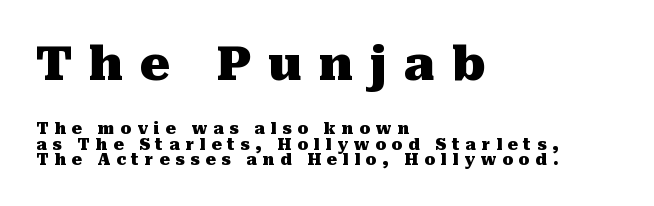
The image shows 47 px heavy serif type, upright; set left-aligned, tight line spacing (0.97x), unusually wide letter spacing (+0.36 em), not underlined; the first (top) block is 2.94x larger; medium stroke contrast and a medium x-height.
